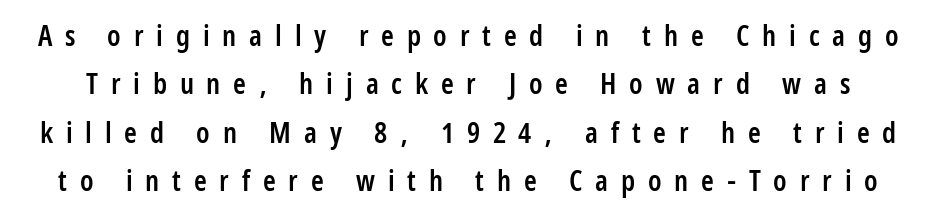
The image shows 29 px semibold, condensed sans-serif type, upright; set normal line spacing (1.67x), unusually wide letter spacing (+0.44 em), not underlined; low stroke contrast and a large x-height.
